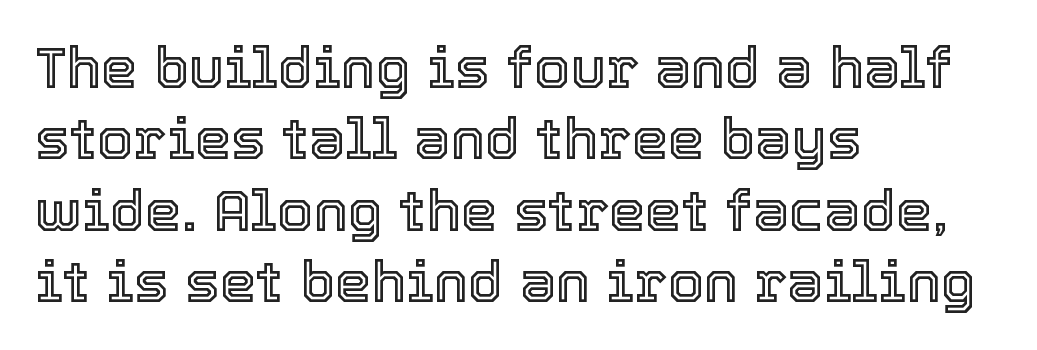
The image shows 58 px text type, upright; set left-aligned, line spacing 1.23x, normal letter spacing, not underlined; a medium x-height.
